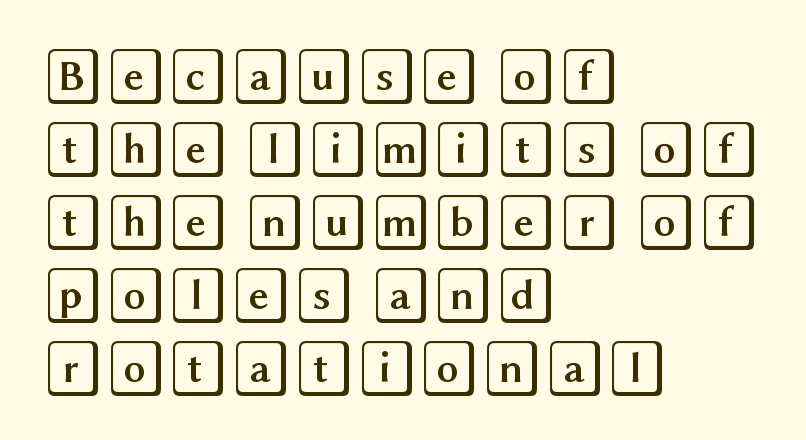
Horizontal bands of white between lines are of average thickness. How are the letters spaced? Ordinarily, with no added tracking. Caption: multi-line text, flush left, ragged right. Decoration check: the copy has no underline. Upright lettering throughout.
